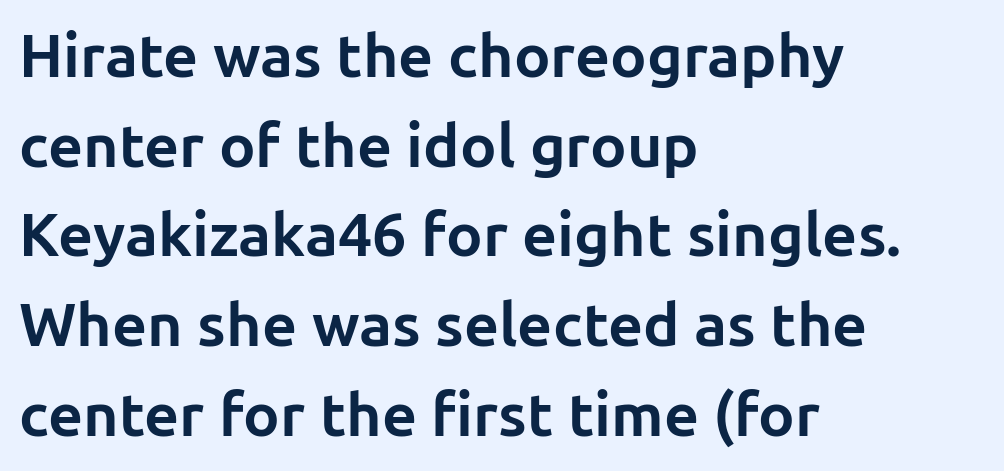
{"serif": "no", "italic": "no", "bold": "yes", "weight": "bold", "width": "normal", "stroke_contrast": "low", "x_height": "medium", "monospaced": "no", "underline": "no", "align": "left", "line_spacing": "normal", "line_spacing_ratio": 1.47, "letter_spacing": "normal", "letter_spacing_em": 0.0, "glyph_px": 61}
